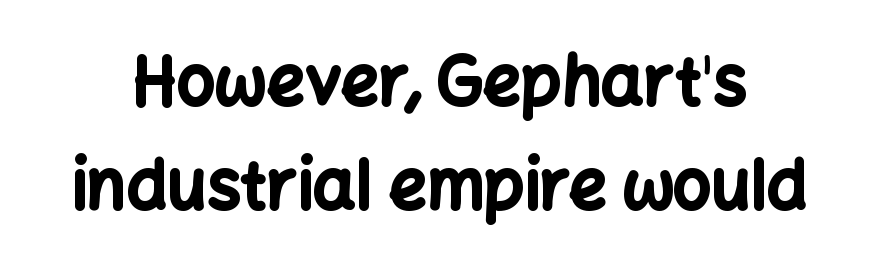
The image shows 67 px bold sans-serif type, upright; set normal line spacing (1.55x), normal letter spacing, not underlined; low stroke contrast and a medium x-height.
